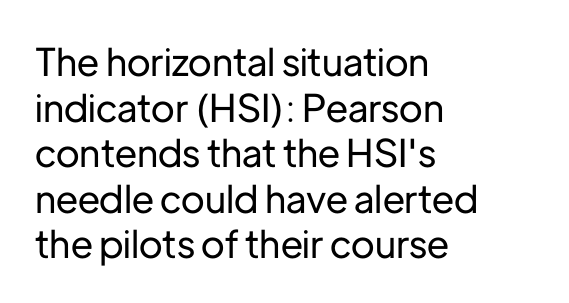
The image shows 38 px sans-serif type, upright; set left-aligned, line spacing 1.2x, normal letter spacing, not underlined; low stroke contrast and a medium x-height.
